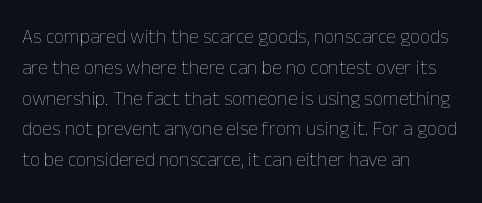
Unmarked baselines from the first word to the last. Between one letter and the next there's only the usual sliver of space. Left-aligned paragraph, ragged on the right. Compared with typical paragraphs, the rows here are spaced about the same. It's the straight-up-and-down kind of type.
